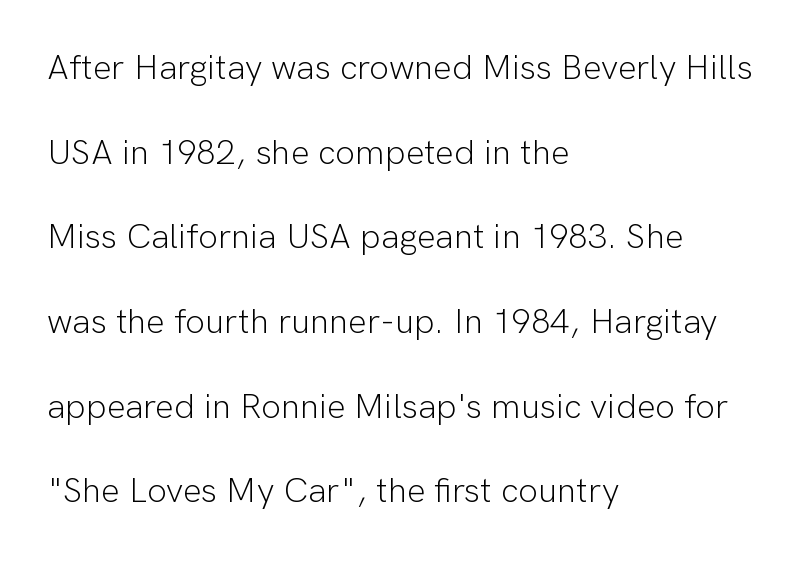
This reads as an unemphasized weight, regular at the heaviest. Posture: straight, roman, zero tilt. Casual observation: everything's shoved over to the left. The face used here is proportionally spaced, like ordinary book or web type. Serif or sans? Sans — the stroke terminals are bare. Default kerning and tracking; the words read as compact shapes.
